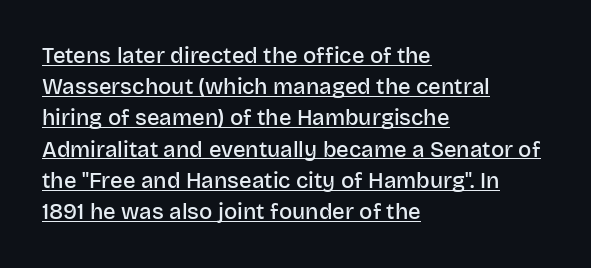
The image shows 22 px text type, upright; set left-aligned, normal line spacing (1.42x), normal letter spacing, underlined.
